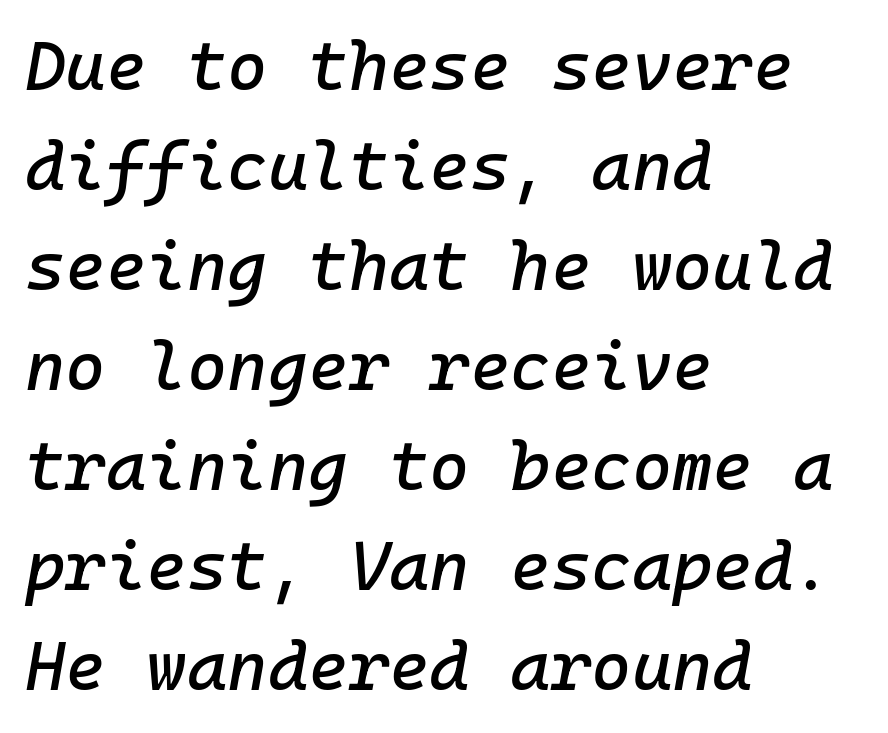
Q: Is the text italic (slanted)? A: Yes, it leans right by about 10 degrees.
Q: Is the text underlined? A: No.
Q: How is the paragraph aligned? A: Left-aligned.
Q: Is the spacing between letters normal or unusually wide? A: Normal.
Q: Is the spacing between lines tight, normal or loose? A: Normal.
Q: Width (condensed, normal, or wide)? A: Normal.
Q: Stroke contrast? A: Low.
Q: x-height? A: Medium.
